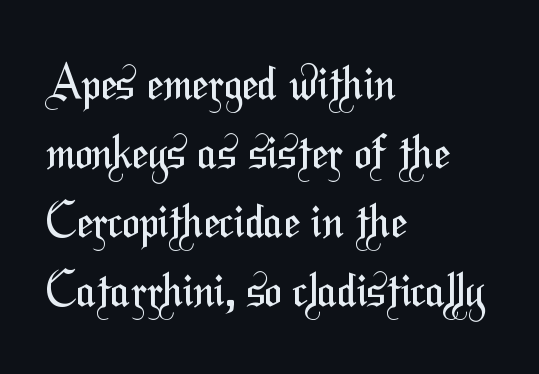
The image shows 46 px regular-weight, condensed sans-serif type; set left-aligned, normal line spacing (1.5x), normal letter spacing, not underlined; medium stroke contrast and a medium x-height.
